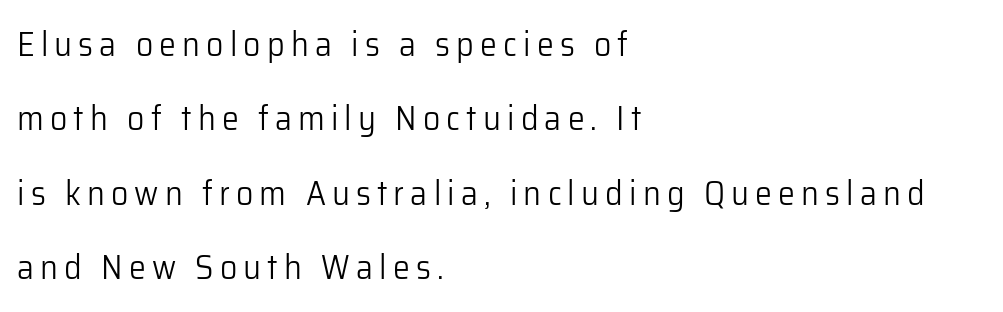
Letterform terminals end flat and unadorned throughout the passage. The words here are not underlined. Caption: multi-line text, flush left, ragged right. Vertical stems look standard width or narrower in stroke. You could not count columns in this text — the font is proportionally spaced. Each new line begins a long way beneath the previous one.
